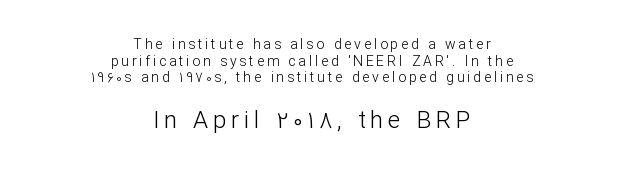
The image shows 24 px text type, upright; set centered, line spacing 1.19x, unusually wide letter spacing (+0.2 em), not underlined; the second (bottom) block is 1.71x larger.
